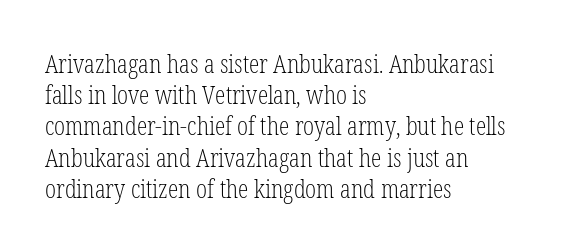
Q: Is the text bold? A: No.
Q: Is the text italic (slanted)? A: No, it is upright.
Q: Is the text underlined? A: No.
Q: How is the paragraph aligned? A: Left-aligned.
Q: Is the spacing between letters normal or unusually wide? A: Normal.
